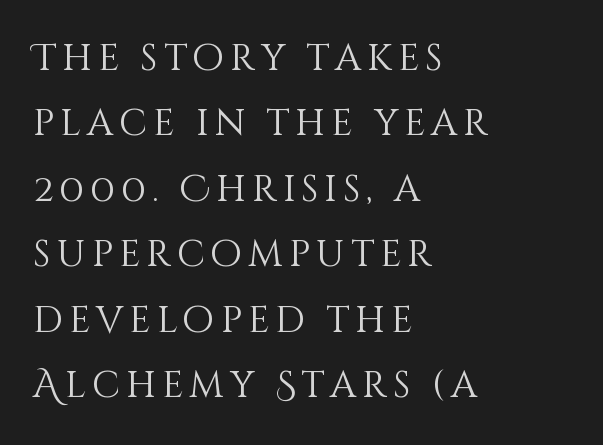
The image shows 37 px light type, upright; set left-aligned, line spacing 1.77x, not underlined; medium stroke contrast and a large x-height.
